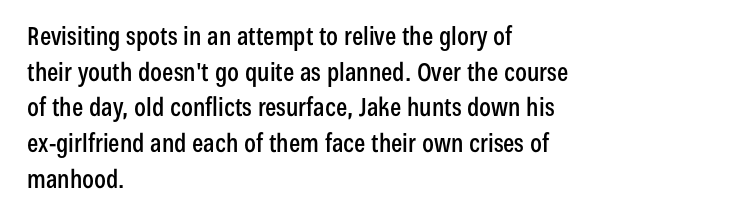
{"italic": "no", "underline": "no", "align": "left", "line_spacing": "normal", "line_spacing_ratio": 1.43, "letter_spacing": "normal", "letter_spacing_em": 0.0, "glyph_px": 25}
